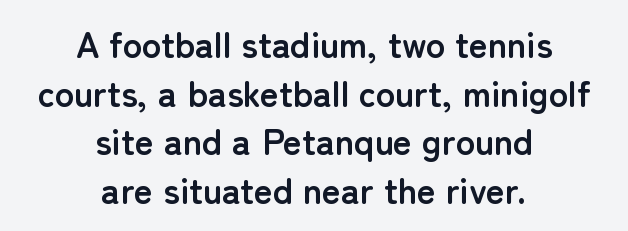
The image shows 36 px semibold sans-serif type, upright; set centered, normal line spacing (1.35x), normal letter spacing, not underlined; low stroke contrast and a medium x-height.
